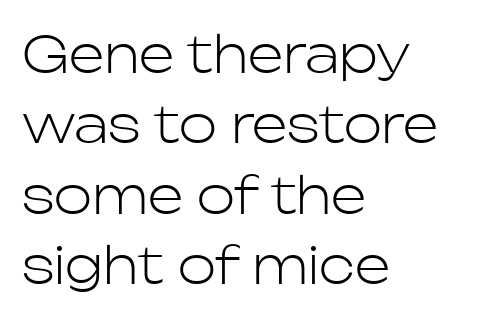
Q: Is the text bold? A: No.
Q: Is the text italic (slanted)? A: No, it is upright.
Q: Is the typeface a serif or a sans-serif typeface? A: Sans-serif.
Q: Is the text underlined? A: No.
Q: How is the paragraph aligned? A: Left-aligned.
Q: Is the spacing between letters normal or unusually wide? A: Normal.
Q: Is the spacing between lines tight, normal or loose? A: Normal.
Q: Width (condensed, normal, or wide)? A: Normal.
Q: Stroke contrast? A: Low.
Q: x-height? A: Medium.
Q: Monospaced? A: No.
